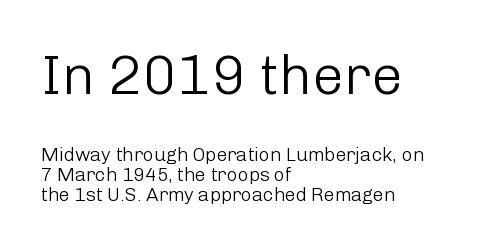
The image shows 56 px light sans-serif type, upright; set left-aligned, tight line spacing (1.03x), normal letter spacing, not underlined; the first (top) block is 2.95x larger; low stroke contrast and a medium x-height.
